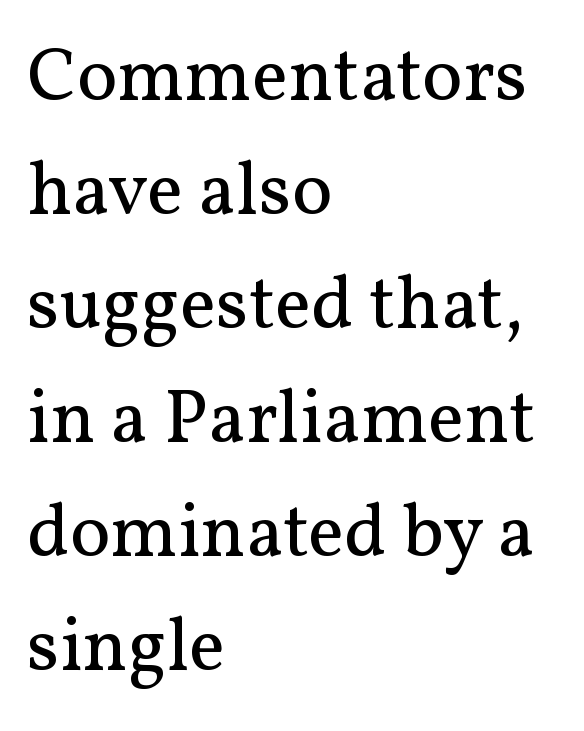
The image shows 76 px regular-weight serif type, upright; set left-aligned, normal line spacing (1.5x), normal letter spacing, not underlined; medium stroke contrast and a medium x-height.
